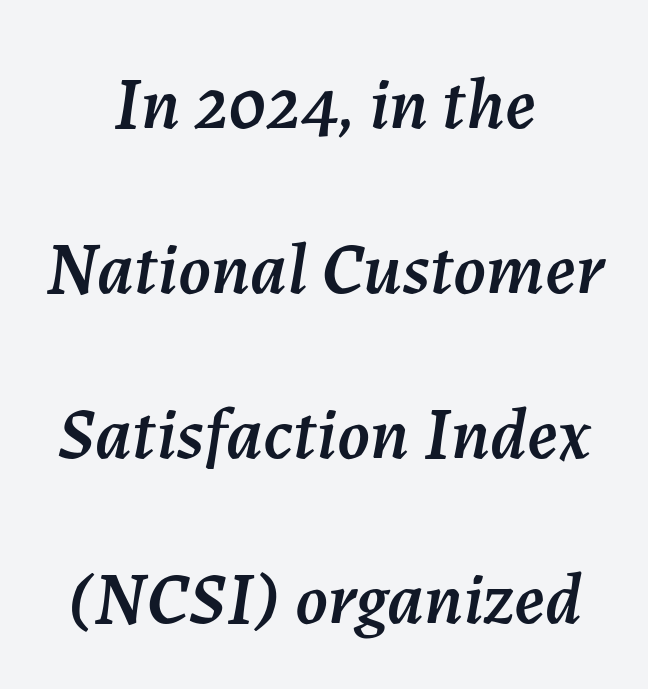
{"italic": "yes", "lean": "right", "slant_degrees": 7, "width": "normal", "stroke_contrast": "medium", "x_height": "medium", "monospaced": "no", "underline": "no", "align": "center", "line_spacing": "loose", "line_spacing_ratio": 2.26, "letter_spacing": "normal", "letter_spacing_em": 0.0, "glyph_px": 73}
